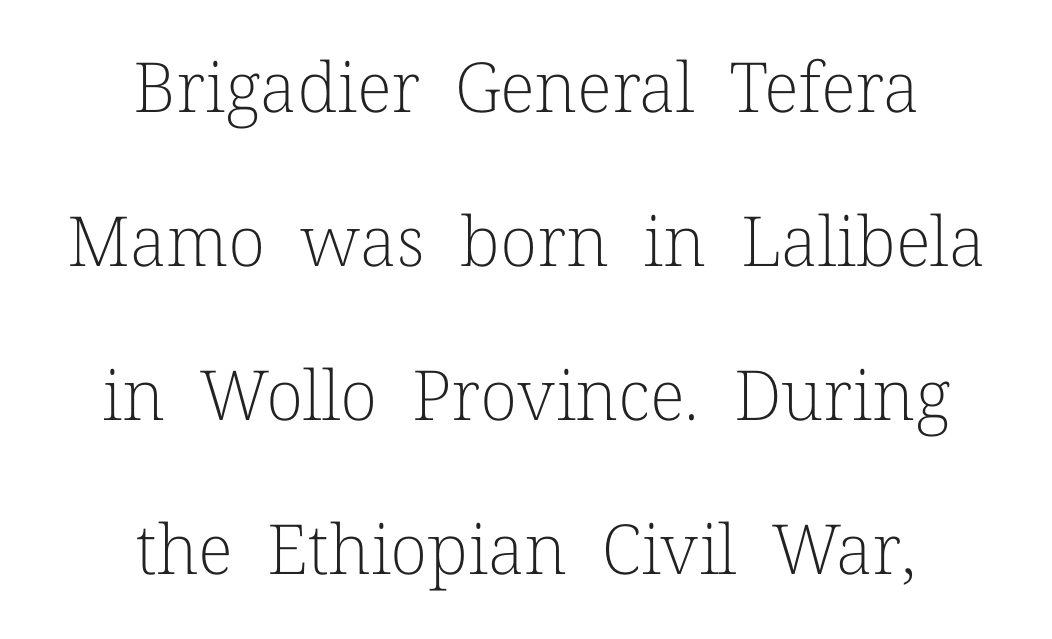
The image shows 69 px light serif type, upright; set centered, loose line spacing (2.23x), normal letter spacing, not underlined; low stroke contrast and a medium x-height.
